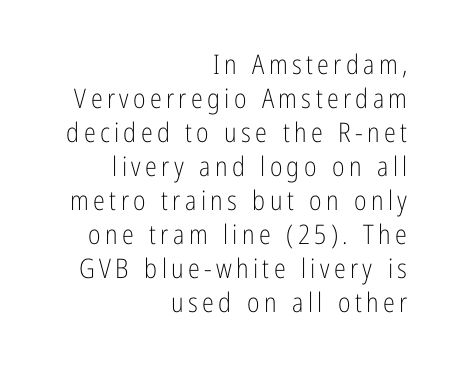
The image shows 27 px text type, upright; set right-aligned, normal line spacing (1.26x), not underlined.
